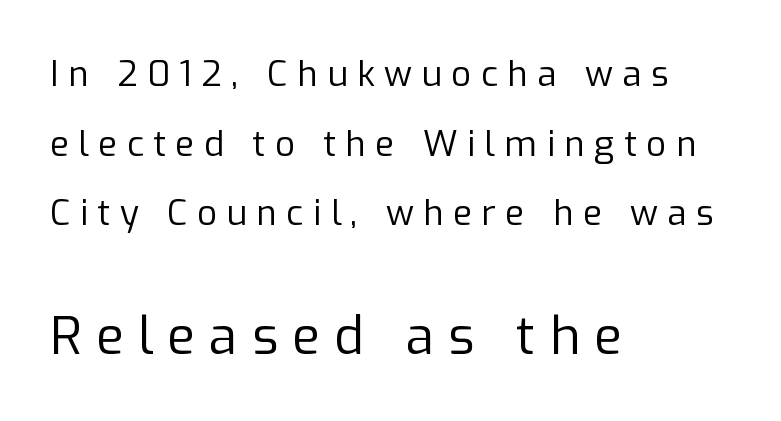
{"serif": "no", "italic": "no", "bold": "no", "weight": "regular", "width": "normal", "stroke_contrast": "low", "x_height": "medium", "monospaced": "no", "underline": "no", "align": "left", "line_spacing": "loose", "line_spacing_ratio": 1.99, "letter_spacing": "wide", "letter_spacing_em": 0.27, "larger_block": "second", "size_ratio": 1.49, "glyph_px": 52}
